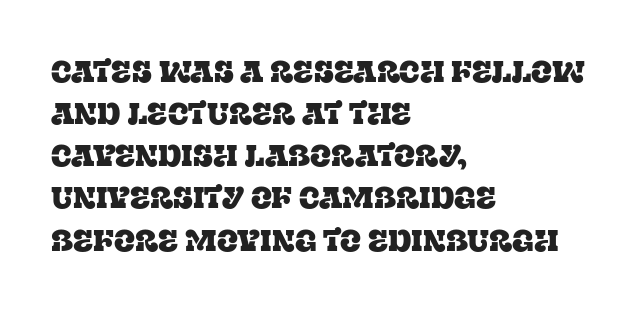
{"serif": "yes", "italic": "no", "width": "normal", "stroke_contrast": "low", "x_height": "large", "monospaced": "no", "underline": "no", "align": "left", "line_spacing": "normal", "line_spacing_ratio": 1.36, "letter_spacing": "normal", "letter_spacing_em": 0.0, "glyph_px": 31}
